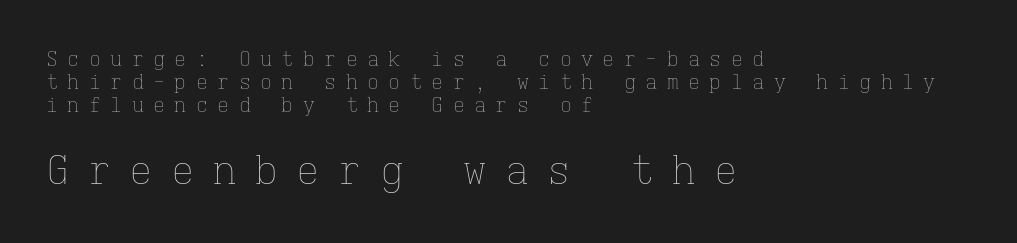
The image shows 39 px thin type, upright, monospaced; set left-aligned, tight line spacing (1.15x), unusually wide letter spacing (+0.47 em), not underlined; the second (bottom) block is 1.95x larger; low stroke contrast and a medium x-height.
